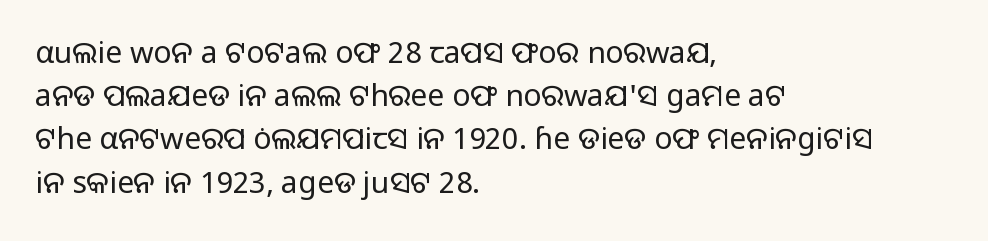
{"serif": "no", "italic": "no", "bold": "no", "weight": "regular", "width": "normal", "stroke_contrast": "low", "x_height": "medium", "monospaced": "no", "underline": "no", "align": "left", "line_spacing": "normal", "line_spacing_ratio": 1.44, "letter_spacing": "normal", "letter_spacing_em": 0.0, "glyph_px": 30}
